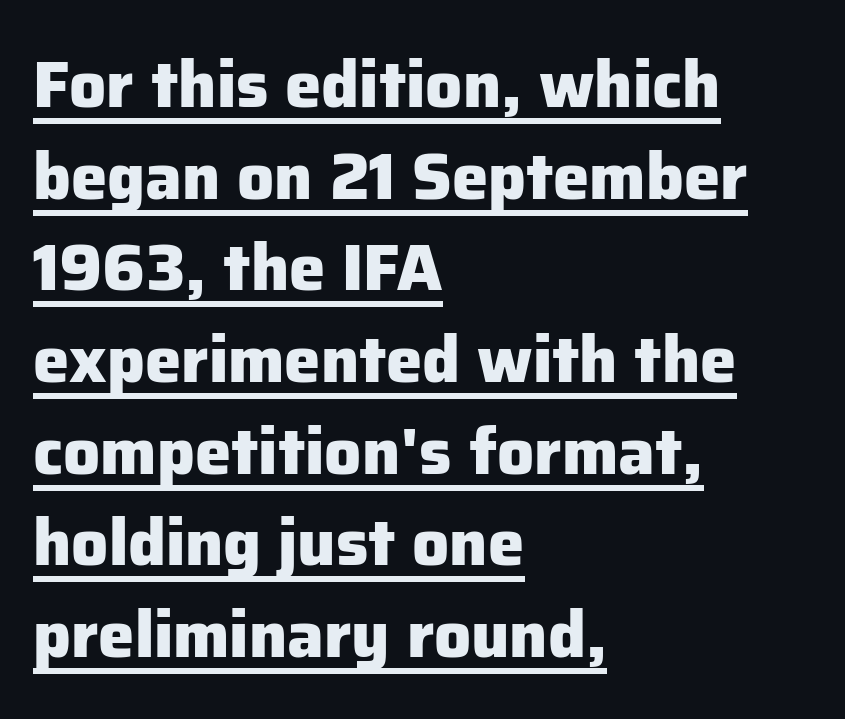
The image shows 65 px heavy sans-serif type, upright; set left-aligned, normal line spacing (1.41x), normal letter spacing, underlined; low stroke contrast and a medium x-height.
